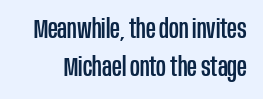
The image shows 27 px text type, upright; set normal line spacing (1.4x), normal letter spacing, not underlined.
